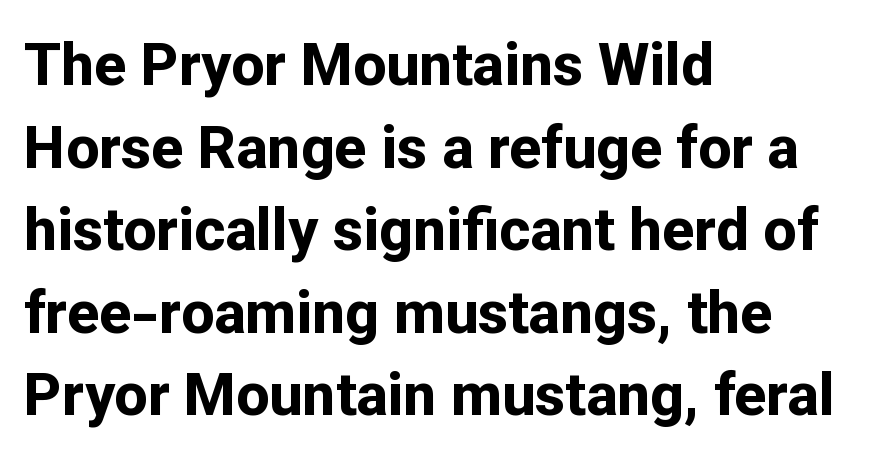
The image shows 59 px bold sans-serif type, upright; set left-aligned, normal line spacing (1.4x), normal letter spacing, not underlined; low stroke contrast and a medium x-height.
